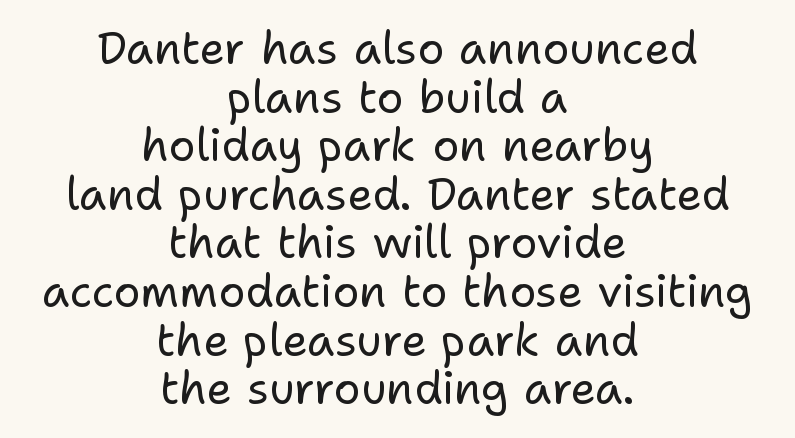
The image shows 45 px regular-weight sans-serif type, upright; set centered, tight line spacing (1.08x), normal letter spacing, not underlined; low stroke contrast and a medium x-height.
